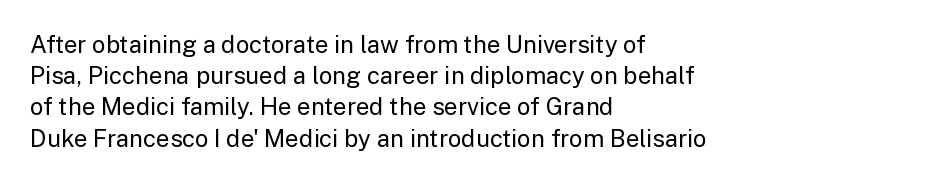
The image shows 24 px text type, upright; set left-aligned, normal line spacing (1.3x), normal letter spacing, not underlined.
